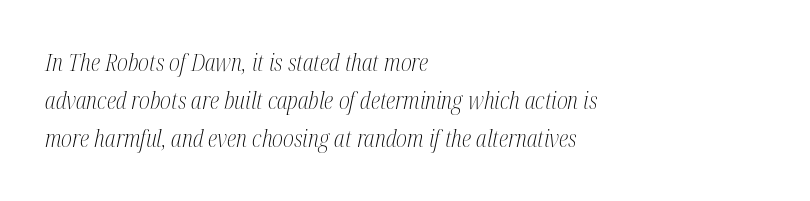
Q: Is the text bold? A: No.
Q: Is the text italic (slanted)? A: Yes, it leans right by about 12 degrees.
Q: Is the text underlined? A: No.
Q: How is the paragraph aligned? A: Left-aligned.
Q: Is the spacing between letters normal or unusually wide? A: Normal.
Q: Is the spacing between lines tight, normal or loose? A: Normal.
